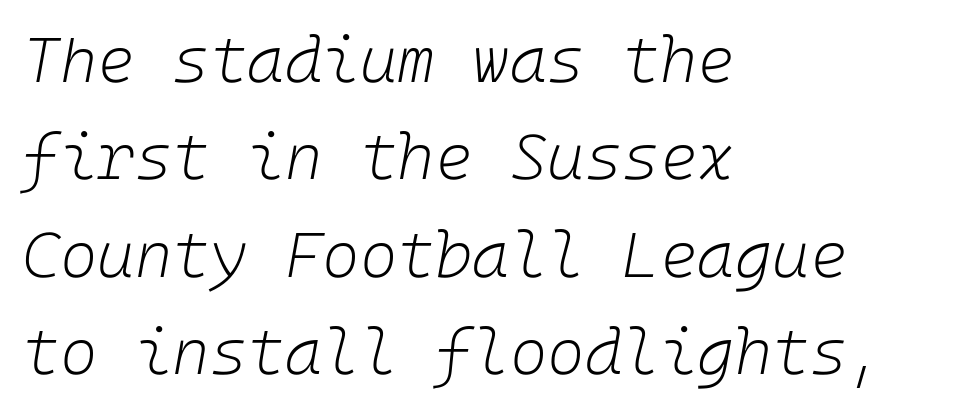
The image shows 64 px light type, italic (leaning right); set left-aligned, normal line spacing (1.52x), normal letter spacing, not underlined; low stroke contrast and a medium x-height.
